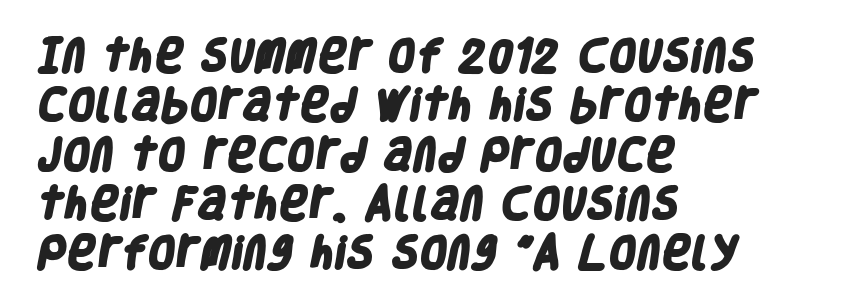
Q: Is the text bold? A: Yes.
Q: Is the typeface a serif or a sans-serif typeface? A: Sans-serif.
Q: Is the text underlined? A: No.
Q: How is the paragraph aligned? A: Left-aligned.
Q: Is the spacing between letters normal or unusually wide? A: Normal.
Q: Is the spacing between lines tight, normal or loose? A: Normal.
Q: Width (condensed, normal, or wide)? A: Condensed.
Q: Stroke contrast? A: Low.
Q: x-height? A: Large.
Q: Monospaced? A: No.
